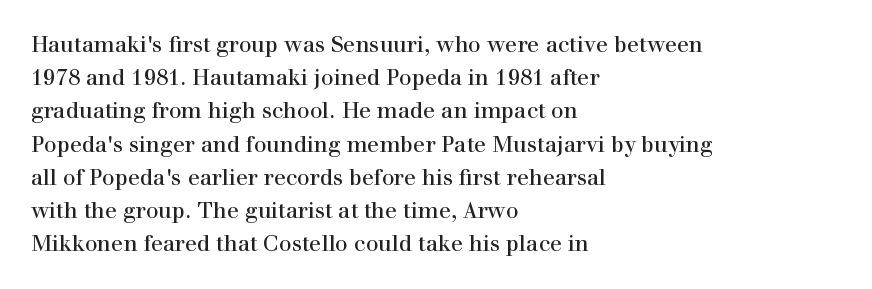
The image shows 22 px text type, upright; set left-aligned, normal line spacing (1.51x), normal letter spacing, not underlined.
